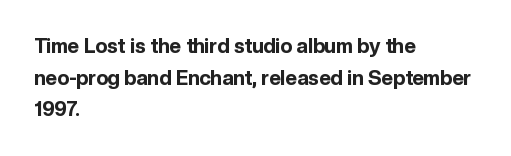
{"italic": "no", "bold": "yes", "underline": "no", "align": "left", "line_spacing": "normal", "line_spacing_ratio": 1.58, "letter_spacing": "normal", "letter_spacing_em": 0.0, "glyph_px": 20}
